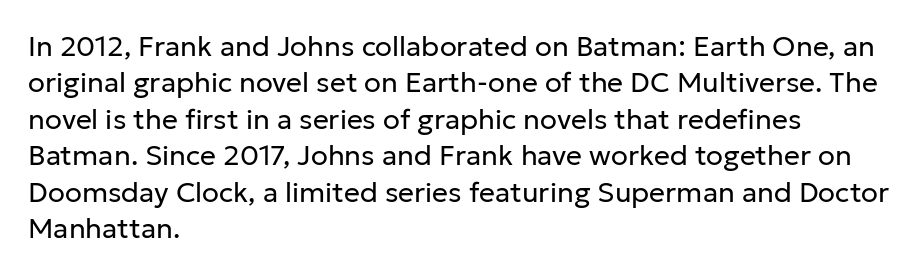
Q: Is the text bold? A: No.
Q: Is the text italic (slanted)? A: No, it is upright.
Q: Is the typeface a serif or a sans-serif typeface? A: Sans-serif.
Q: Is the text underlined? A: No.
Q: How is the paragraph aligned? A: Left-aligned.
Q: Is the spacing between letters normal or unusually wide? A: Normal.
Q: Is the spacing between lines tight, normal or loose? A: Normal.
Q: Width (condensed, normal, or wide)? A: Normal.
Q: Stroke contrast? A: Low.
Q: x-height? A: Medium.
Q: Monospaced? A: No.
